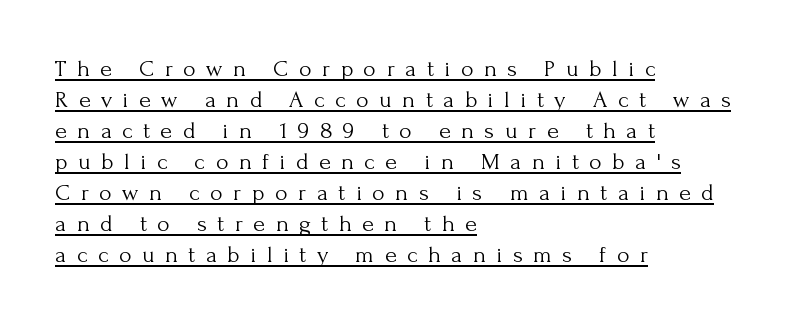
The image shows 24 px text type, upright; set left-aligned, normal line spacing (1.29x), unusually wide letter spacing (+0.44 em), underlined.
